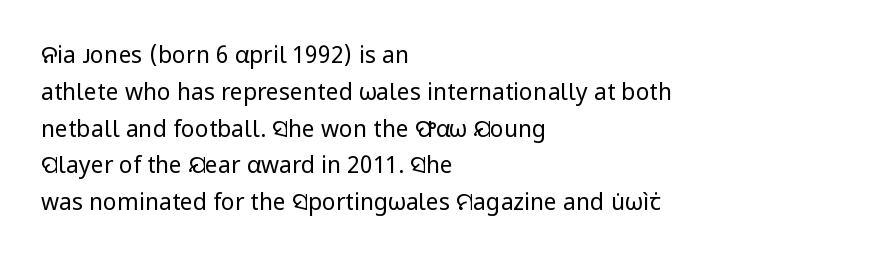
Q: Is the text bold? A: No.
Q: Is the text italic (slanted)? A: No, it is upright.
Q: Is the text underlined? A: No.
Q: How is the paragraph aligned? A: Left-aligned.
Q: Is the spacing between letters normal or unusually wide? A: Normal.
Q: Is the spacing between lines tight, normal or loose? A: Normal.
